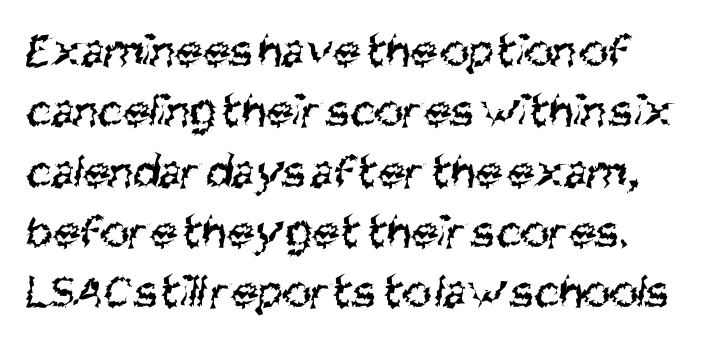
{"serif": "no", "bold": "no", "weight": "regular", "width": "condensed", "stroke_contrast": "medium", "x_height": "large", "monospaced": "no", "underline": "no", "line_spacing_ratio": 1.23, "letter_spacing": "normal", "letter_spacing_em": 0.0, "glyph_px": 49}
